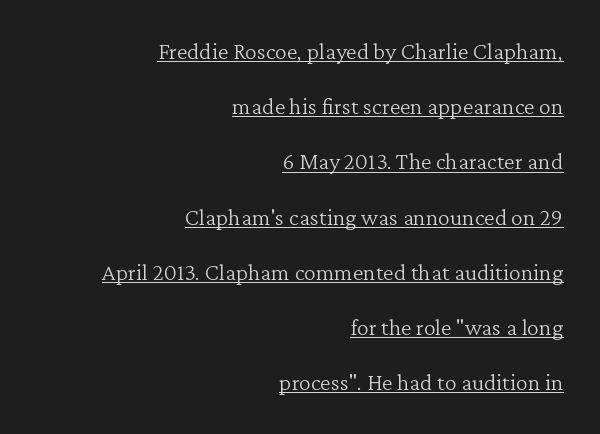
Q: Is the text bold? A: No.
Q: Is the text italic (slanted)? A: No, it is upright.
Q: Is the text underlined? A: Yes.
Q: How is the paragraph aligned? A: Right-aligned.
Q: Is the spacing between letters normal or unusually wide? A: Normal.
Q: Is the spacing between lines tight, normal or loose? A: Loose.
